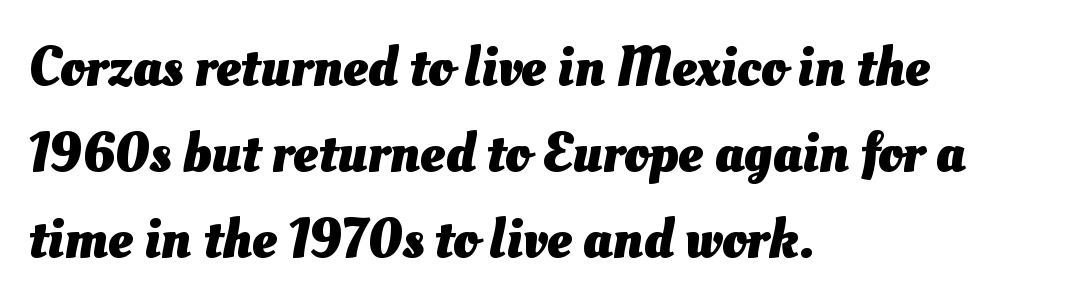
{"bold": "yes", "weight": "heavy", "width": "normal", "stroke_contrast": "medium", "x_height": "small", "monospaced": "no", "underline": "no", "align": "left", "line_spacing": "normal", "line_spacing_ratio": 1.54, "letter_spacing": "normal", "letter_spacing_em": 0.0, "glyph_px": 56}
